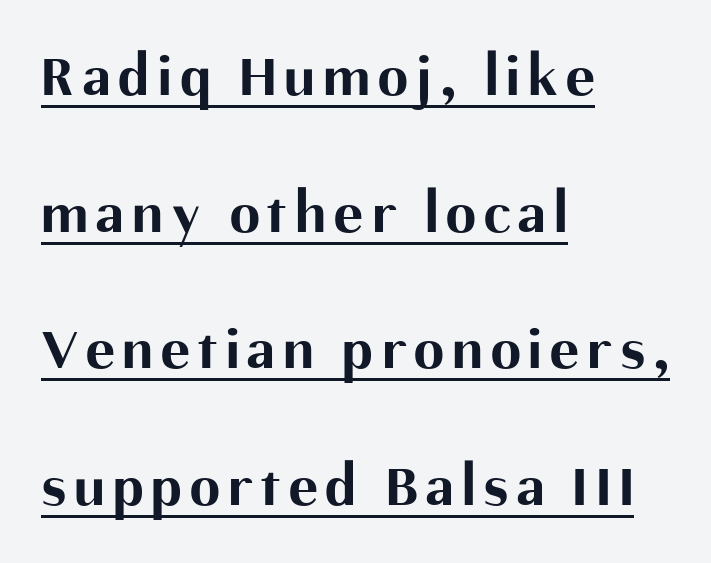
The image shows 61 px bold sans-serif type, upright; set left-aligned, loose line spacing (2.24x), underlined; medium stroke contrast and a medium x-height.
